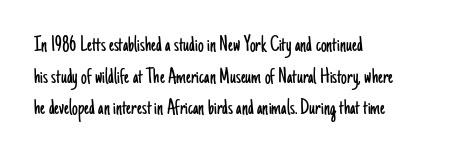
The image shows 23 px text type, upright; set left-aligned, normal line spacing (1.38x), normal letter spacing, not underlined.
